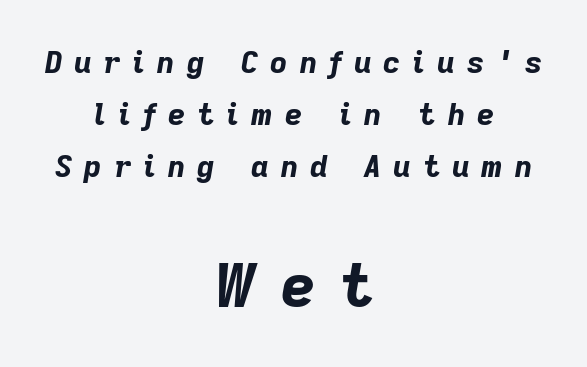
Words float on clear page, feet unadorned. Observe the wide spacing: letters keep a clear distance from each other. Each letter keeps its own natural width here, so spacing adapts to shape. The lower block of text is set noticeably larger than the block above it.
